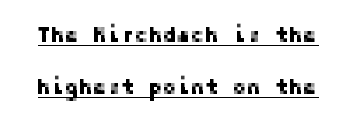
Q: Is the text italic (slanted)? A: No, it is upright.
Q: Is the text underlined? A: Yes.
Q: Is the spacing between letters normal or unusually wide? A: Normal.
Q: Is the spacing between lines tight, normal or loose? A: Loose.
